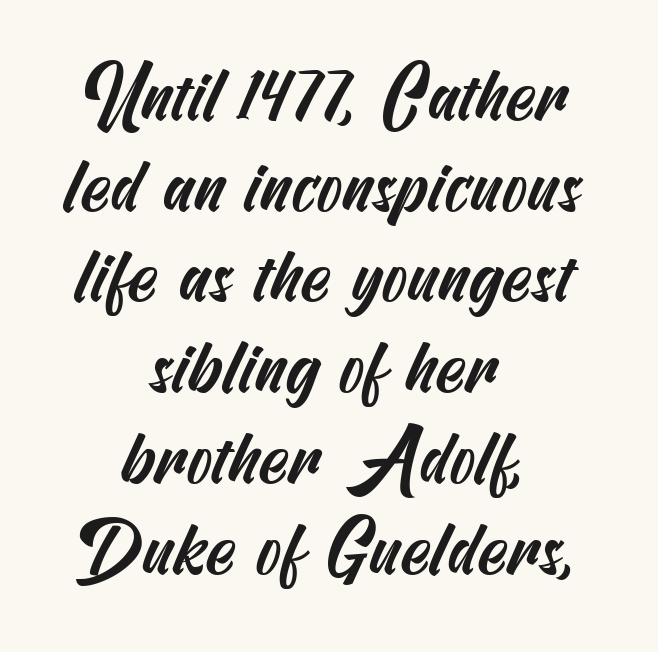
The image shows 75 px condensed sans-serif type; set centered, line spacing 1.21x, normal letter spacing, not underlined; medium stroke contrast and a small x-height.
